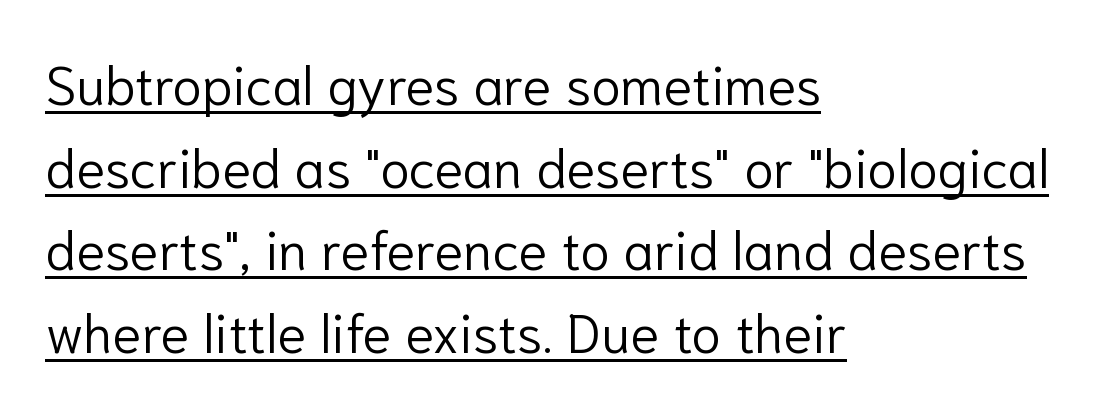
Q: Is the text bold? A: No.
Q: Is the text italic (slanted)? A: No, it is upright.
Q: Is the typeface a serif or a sans-serif typeface? A: Sans-serif.
Q: Is the text underlined? A: Yes.
Q: How is the paragraph aligned? A: Left-aligned.
Q: Is the spacing between letters normal or unusually wide? A: Normal.
Q: Is the spacing between lines tight, normal or loose? A: Normal.
Q: Width (condensed, normal, or wide)? A: Normal.
Q: Stroke contrast? A: Low.
Q: x-height? A: Medium.
Q: Monospaced? A: No.
